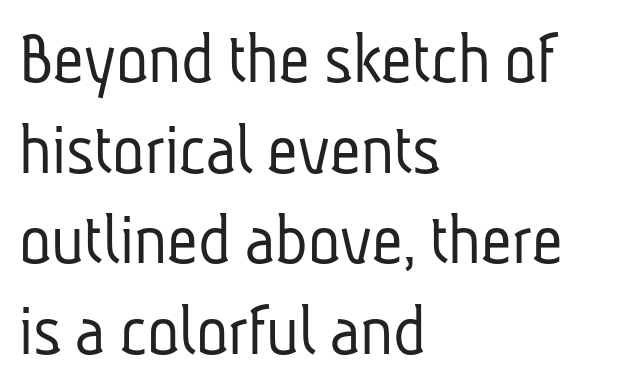
Q: Is the text bold? A: No.
Q: Is the typeface a serif or a sans-serif typeface? A: Sans-serif.
Q: Is the text underlined? A: No.
Q: How is the paragraph aligned? A: Left-aligned.
Q: Is the spacing between letters normal or unusually wide? A: Normal.
Q: Width (condensed, normal, or wide)? A: Condensed.
Q: Stroke contrast? A: Low.
Q: x-height? A: Medium.
Q: Monospaced? A: No.
